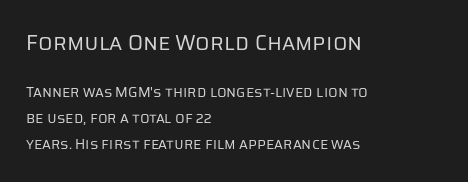
Q: Is the text bold? A: No.
Q: Is the text italic (slanted)? A: No, it is upright.
Q: Is the text underlined? A: No.
Q: How is the paragraph aligned? A: Left-aligned.
Q: Is the spacing between letters normal or unusually wide? A: Normal.
Q: Which block of text is set in a larger size, the first (top) or the second (bottom)? A: The first (top) one.
